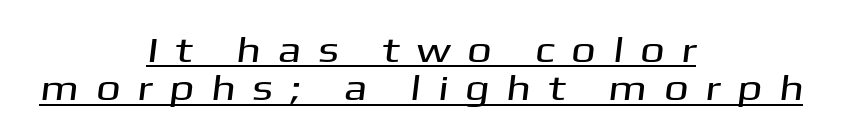
Underline: present. Tracking value appears strongly positive — letters spread wide. If you folded the block vertically in half, each line would mirror itself in length. The line-height multiplier appears low, near solid setting. The characters display no serif detailing; their extremities are plain.
